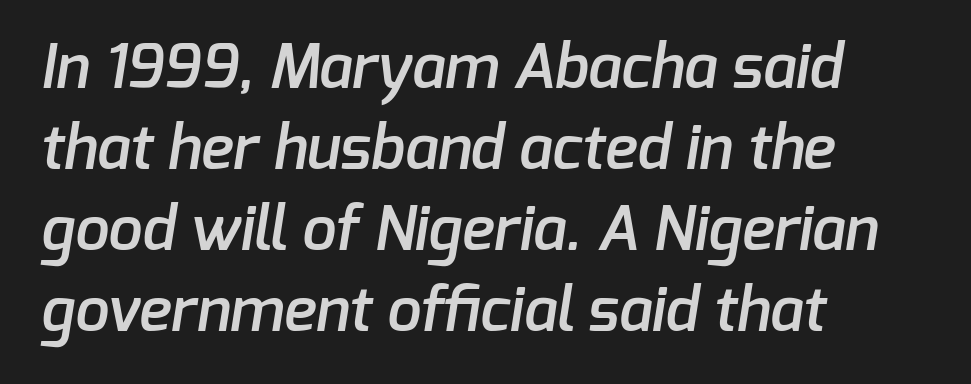
Bold? Not quite — semibold, heavier than regular but stopping short. The area under the type is left untouched. A normal amount of white space separates one row of letters from the next. Nothing sits at the stroke ends, so this counts as sans-serif.
